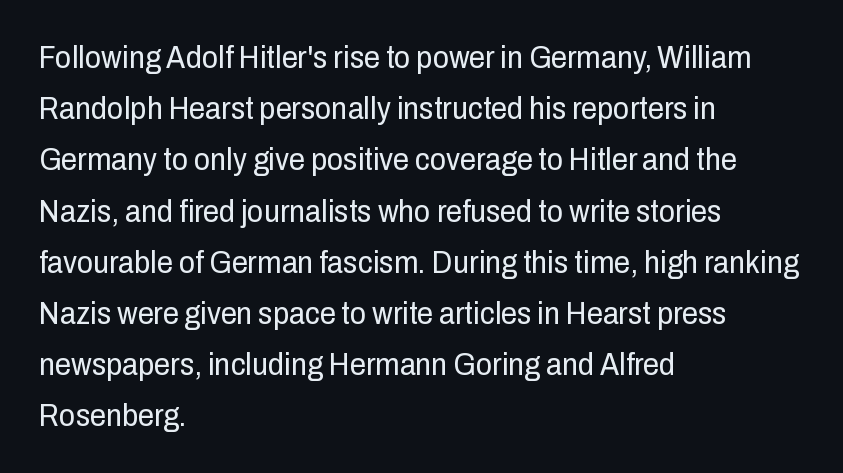
Between one letter and the next there's only the usual sliver of space. The face used here is proportionally spaced, like ordinary book or web type. Bare-footed words on every line. A typesetter would label this face a sans. Horizontally, the lines are justified to the leading edge only.
